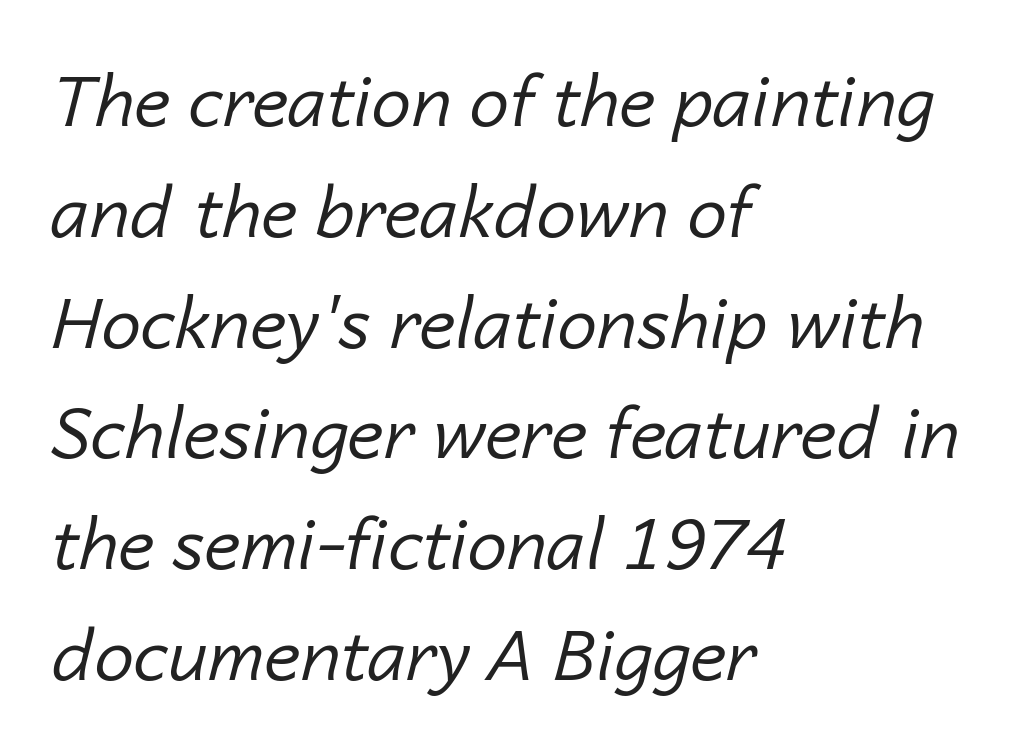
Nobody touched the tracking dial on this one. If you drew a ruler down the left edge, every line would touch it. Letters rest on an invisible, unmarked baseline. Proportional: the letters do not fall into vertical columns. Heaviness? Minimal to ordinary, like unemphasized prose.
